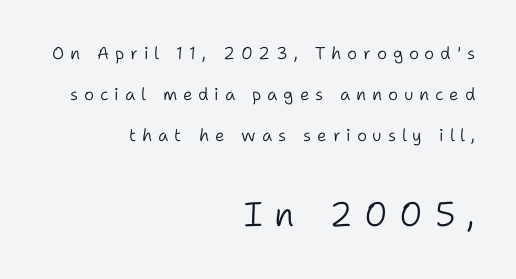
In terms of posture, this sample is upright. Has an underline been added? It has not. Notice the wide empty band between every row — that's loose leading. On a weight scale, this lands at 450 or below. Letterform terminals end flat and unadorned throughout the passage.
